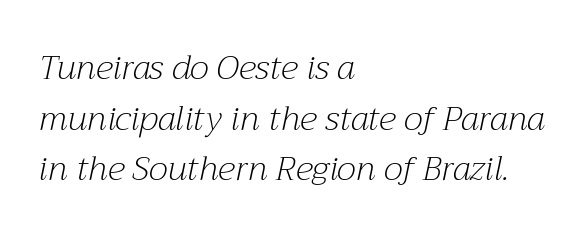
The rows are spaced the way most documents space them. Anything drawn beneath the words? Only blank space. A typesetter would call this zero additional tracking. These lines stack with their left ends in a neat column. No extra ink here — the face is not bold. In terms of letterform style, serifs are clearly present.
